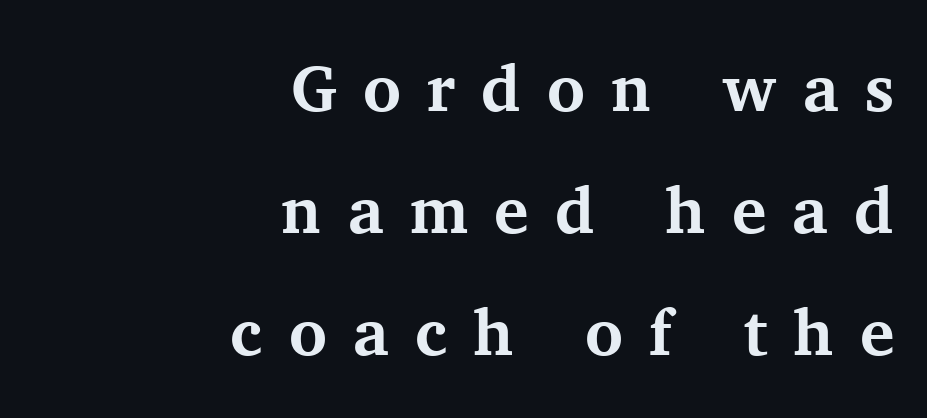
Q: Is the text bold? A: Yes.
Q: Is the text italic (slanted)? A: No, it is upright.
Q: Is the typeface a serif or a sans-serif typeface? A: Serif.
Q: Is the text underlined? A: No.
Q: How is the paragraph aligned? A: Right-aligned.
Q: Is the spacing between letters normal or unusually wide? A: Unusually wide.
Q: Width (condensed, normal, or wide)? A: Normal.
Q: Stroke contrast? A: Medium.
Q: x-height? A: Medium.
Q: Monospaced? A: No.
